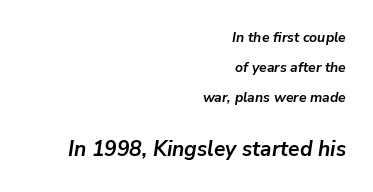
{"italic": "yes", "lean": "right", "slant_degrees": 9, "bold": "yes", "underline": "no", "align": "right", "line_spacing": "loose", "line_spacing_ratio": 2.15, "letter_spacing": "normal", "letter_spacing_em": 0.0, "larger_block": "second", "size_ratio": 1.5, "glyph_px": 21}
